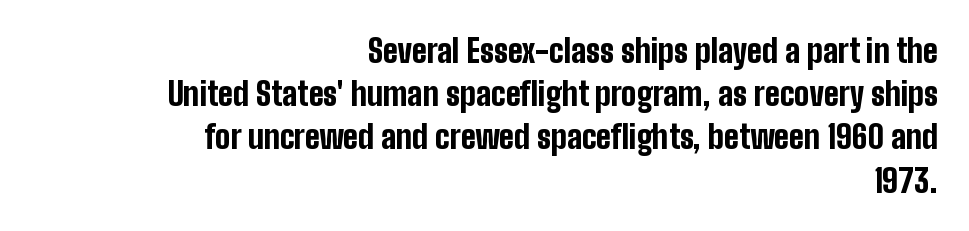
Q: Is the text bold? A: Yes.
Q: Is the text italic (slanted)? A: No, it is upright.
Q: Is the typeface a serif or a sans-serif typeface? A: Sans-serif.
Q: Is the text underlined? A: No.
Q: How is the paragraph aligned? A: Right-aligned.
Q: Is the spacing between letters normal or unusually wide? A: Normal.
Q: Is the spacing between lines tight, normal or loose? A: Normal.
Q: Width (condensed, normal, or wide)? A: Condensed.
Q: Stroke contrast? A: Low.
Q: x-height? A: Medium.
Q: Monospaced? A: No.
